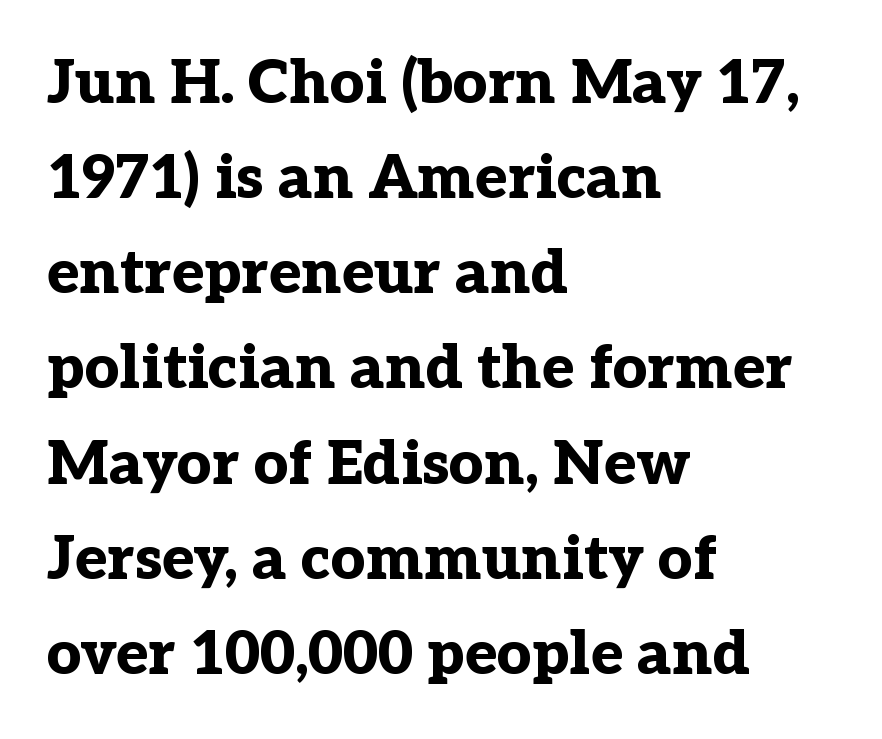
Rows of type keep a routine distance in the vertical direction. This is serif lettering, the kind often seen in printed books. This sample has the flowing, uneven cadence of proportional lettering. Which margin do the lines hug? The left one — the right edge is uneven. Beneath every word, the page is bare. The typesetting leans heavy: a genuine bold.
